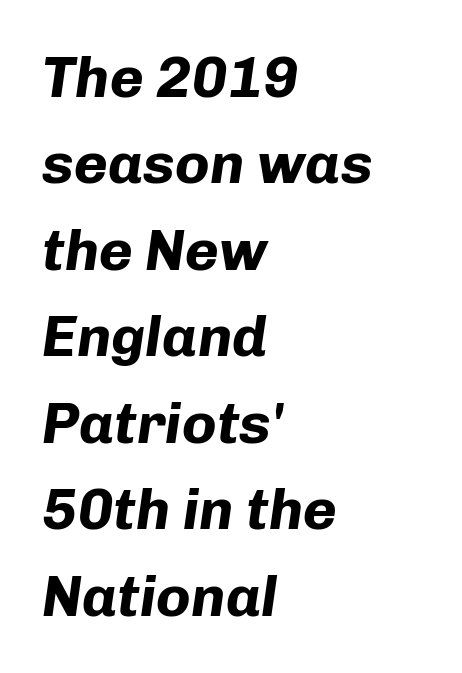
Character widths vary here, with narrow letters taking less room than wide ones. Check the space under the baseline: it is left empty. This rendering leaves character spacing at its baseline value. If you drew a line through each stem, it would be angled. As a designer I'd log this as weight 700, bold. Line spacing here is normal.
